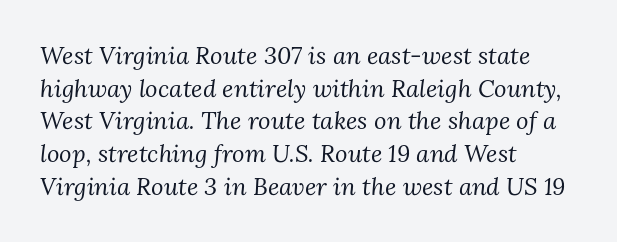
{"italic": "yes", "lean": "right", "slant_degrees": 3, "bold": "no", "underline": "no", "align": "left", "line_spacing": "normal", "line_spacing_ratio": 1.36, "letter_spacing": "normal", "letter_spacing_em": 0.0, "glyph_px": 24}
